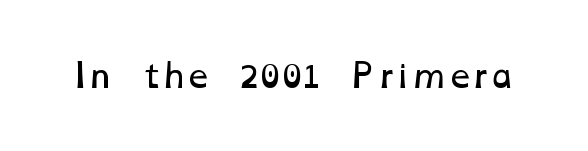
{"bold": "no", "weight": "regular", "width": "wide", "stroke_contrast": "low", "x_height": "medium", "monospaced": "no", "underline": "no", "letter_spacing": "normal", "letter_spacing_em": 0.0, "glyph_px": 32}
